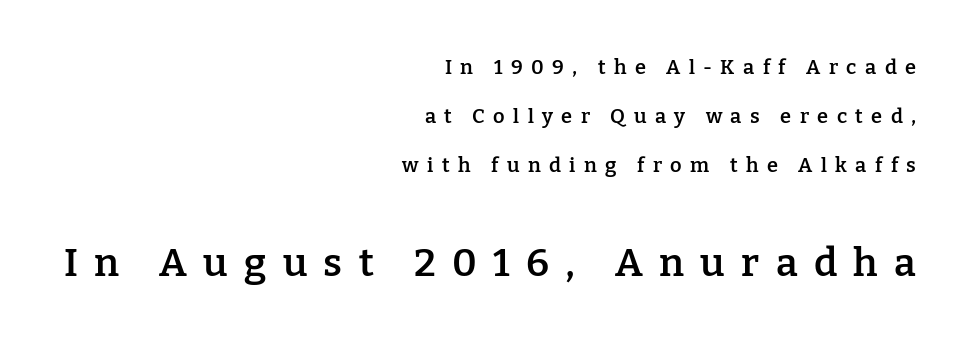
Q: Is the text bold? A: Semi-bold.
Q: Is the text italic (slanted)? A: No, it is upright.
Q: Is the typeface a serif or a sans-serif typeface? A: Serif.
Q: Is the text underlined? A: No.
Q: How is the paragraph aligned? A: Right-aligned.
Q: Is the spacing between letters normal or unusually wide? A: Unusually wide.
Q: Is the spacing between lines tight, normal or loose? A: Loose.
Q: Which block of text is set in a larger size, the first (top) or the second (bottom)? A: The second (bottom) one.
Q: Width (condensed, normal, or wide)? A: Normal.
Q: Stroke contrast? A: Low.
Q: x-height? A: Medium.
Q: Monospaced? A: No.
